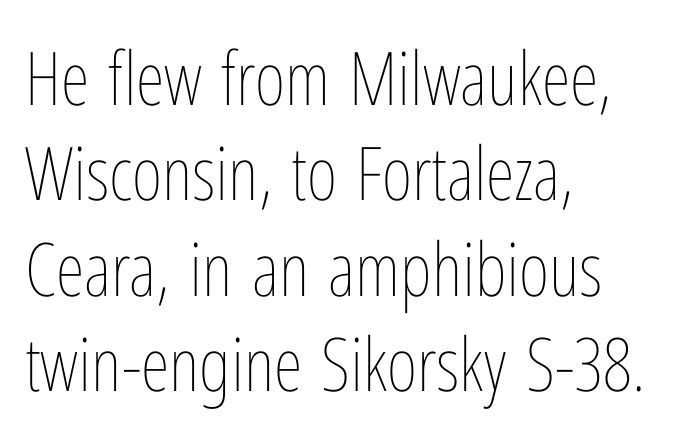
Q: Is the text bold? A: No.
Q: Is the text italic (slanted)? A: No, it is upright.
Q: Is the text underlined? A: No.
Q: How is the paragraph aligned? A: Left-aligned.
Q: Is the spacing between letters normal or unusually wide? A: Normal.
Q: Is the spacing between lines tight, normal or loose? A: Normal.
Q: Width (condensed, normal, or wide)? A: Condensed.
Q: Stroke contrast? A: Low.
Q: x-height? A: Medium.
Q: Monospaced? A: No.
